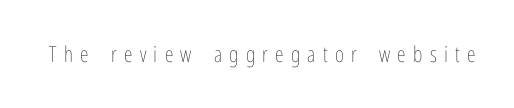
Q: Is the text bold? A: No.
Q: Is the text italic (slanted)? A: No, it is upright.
Q: Is the text underlined? A: No.
Q: Is the spacing between letters normal or unusually wide? A: Unusually wide.
